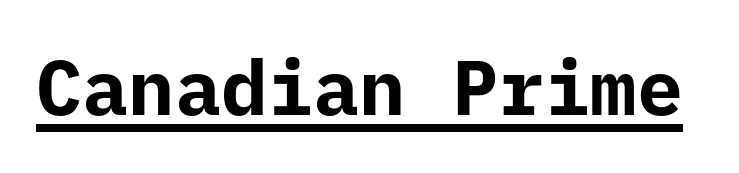
On the weight axis this lands at bold, roughly 700. In terms of letterspacing, this is plain default setting. The rendering uses typewriter-style spacing with identical character cells. The lettering stays uniformly vertical, giving the passage a roman look. This is sans-serif lettering, the kind often seen on screens and signage. The lettering is marked with a stroke running underneath it.
